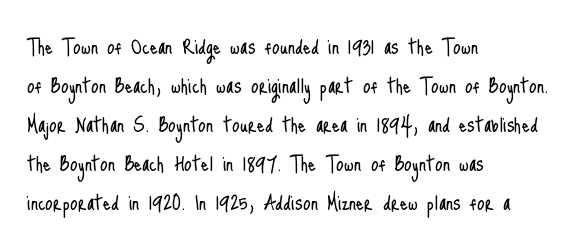
Q: Is the text bold? A: No.
Q: Is the text italic (slanted)? A: No, it is upright.
Q: Is the text underlined? A: No.
Q: How is the paragraph aligned? A: Left-aligned.
Q: Is the spacing between letters normal or unusually wide? A: Normal.
Q: Is the spacing between lines tight, normal or loose? A: Normal.
